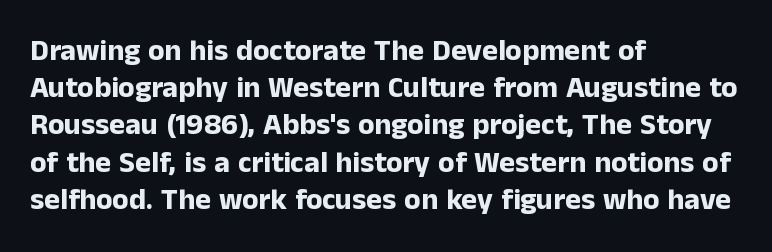
{"serif": "no", "italic": "no", "bold": "yes", "weight": "bold", "width": "normal", "stroke_contrast": "low", "x_height": "medium", "monospaced": "no", "underline": "no", "align": "left", "line_spacing_ratio": 1.24, "letter_spacing": "normal", "letter_spacing_em": 0.0, "glyph_px": 30}
